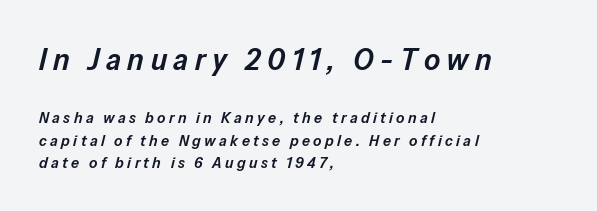
{"italic": "yes", "lean": "right", "slant_degrees": 13, "bold": "semi", "weight": "semibold", "width": "normal", "stroke_contrast": "low", "x_height": "medium", "monospaced": "no", "underline": "no", "align": "left", "line_spacing": "normal", "line_spacing_ratio": 1.4, "letter_spacing": "wide", "letter_spacing_em": 0.21, "larger_block": "first", "size_ratio": 1.94, "glyph_px": 31}
